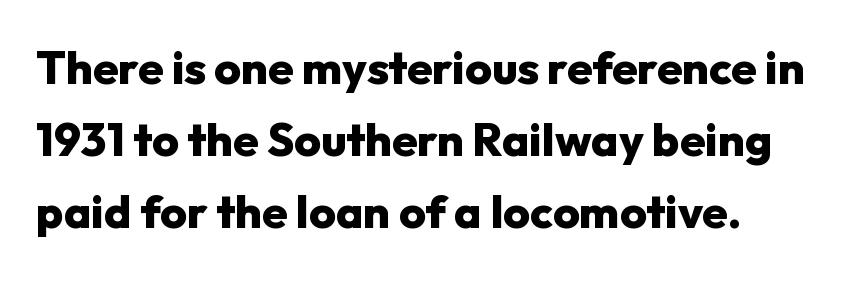
The image shows 46 px heavy sans-serif type, upright; set left-aligned, normal line spacing (1.57x), normal letter spacing, not underlined; low stroke contrast and a medium x-height.
